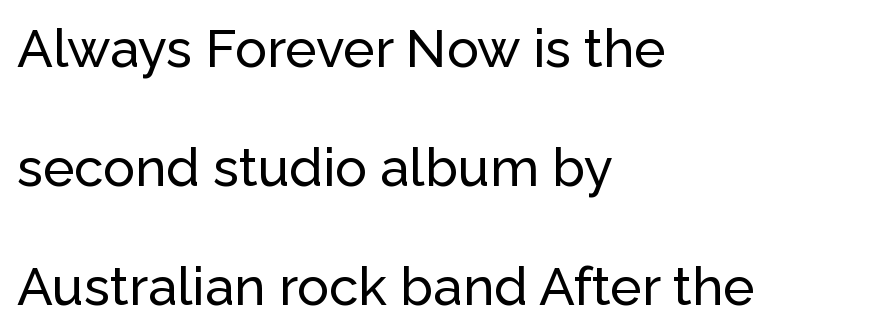
Q: Is the text italic (slanted)? A: No, it is upright.
Q: Is the typeface a serif or a sans-serif typeface? A: Sans-serif.
Q: Is the text underlined? A: No.
Q: How is the paragraph aligned? A: Left-aligned.
Q: Is the spacing between letters normal or unusually wide? A: Normal.
Q: Is the spacing between lines tight, normal or loose? A: Loose.
Q: Width (condensed, normal, or wide)? A: Normal.
Q: Stroke contrast? A: Low.
Q: x-height? A: Medium.
Q: Monospaced? A: No.
